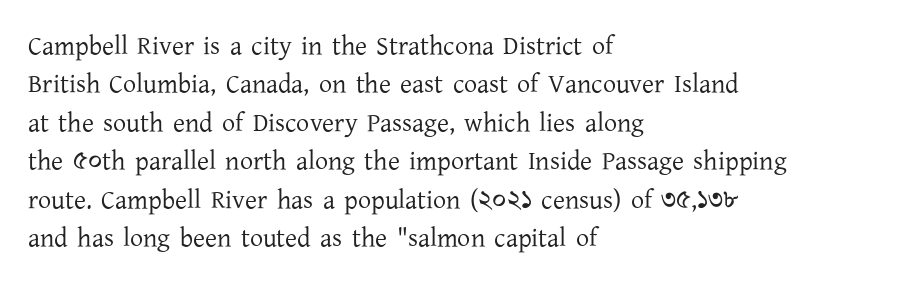
Q: Is the text bold? A: No.
Q: Is the text italic (slanted)? A: No, it is upright.
Q: Is the text underlined? A: No.
Q: How is the paragraph aligned? A: Left-aligned.
Q: Is the spacing between letters normal or unusually wide? A: Normal.
Q: Is the spacing between lines tight, normal or loose? A: Normal.
